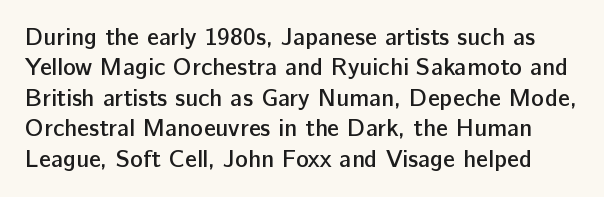
The image shows 24 px text type, upright; set normal line spacing (1.27x), normal letter spacing, not underlined.
